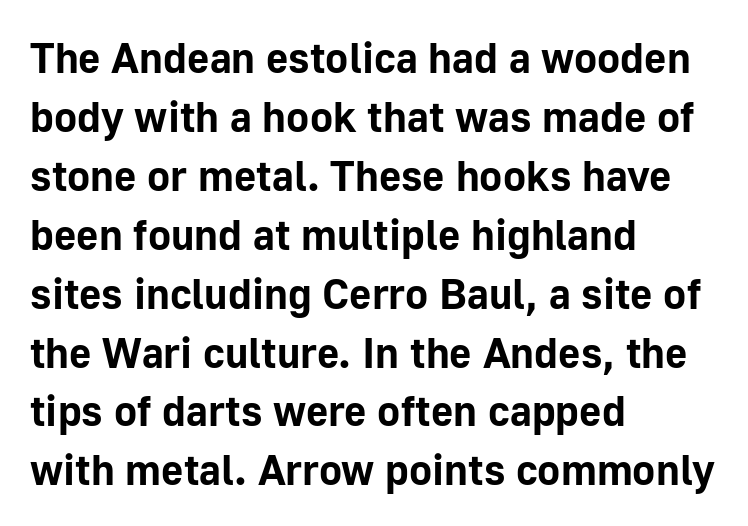
{"serif": "no", "italic": "no", "bold": "yes", "weight": "bold", "width": "normal", "stroke_contrast": "low", "x_height": "medium", "monospaced": "no", "underline": "no", "align": "left", "line_spacing": "normal", "line_spacing_ratio": 1.37, "letter_spacing": "normal", "letter_spacing_em": 0.0, "glyph_px": 43}
